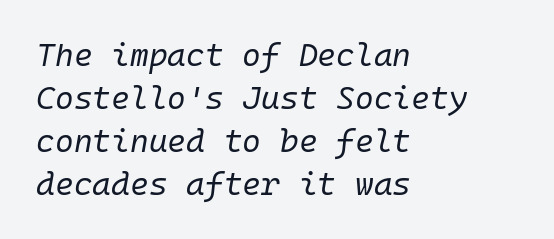
Q: Is the text bold? A: No.
Q: Is the text italic (slanted)? A: Yes, it leans right by about 10 degrees.
Q: Is the text underlined? A: No.
Q: How is the paragraph aligned? A: Left-aligned.
Q: Is the spacing between letters normal or unusually wide? A: Normal.
Q: Is the spacing between lines tight, normal or loose? A: Normal.
Q: Width (condensed, normal, or wide)? A: Normal.
Q: Stroke contrast? A: Low.
Q: x-height? A: Medium.
Q: Monospaced? A: Yes.
